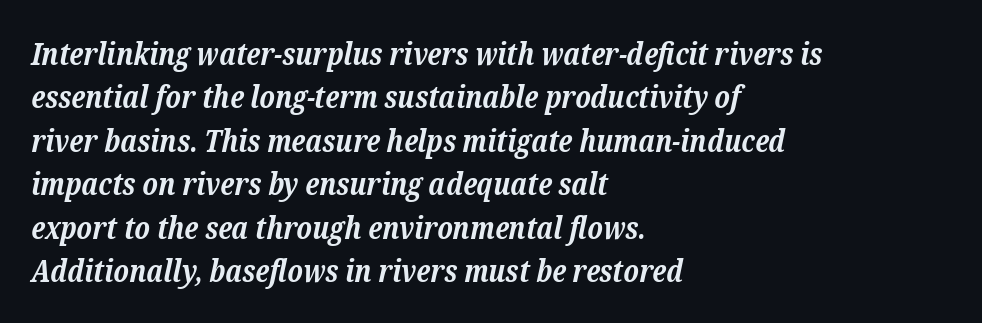
Q: Is the text bold? A: Yes.
Q: Is the text italic (slanted)? A: Yes, it leans right by about 12 degrees.
Q: Is the typeface a serif or a sans-serif typeface? A: Serif.
Q: Is the text underlined? A: No.
Q: How is the paragraph aligned? A: Left-aligned.
Q: Is the spacing between letters normal or unusually wide? A: Normal.
Q: Is the spacing between lines tight, normal or loose? A: Normal.
Q: Width (condensed, normal, or wide)? A: Normal.
Q: Stroke contrast? A: Low.
Q: x-height? A: Medium.
Q: Monospaced? A: No.
